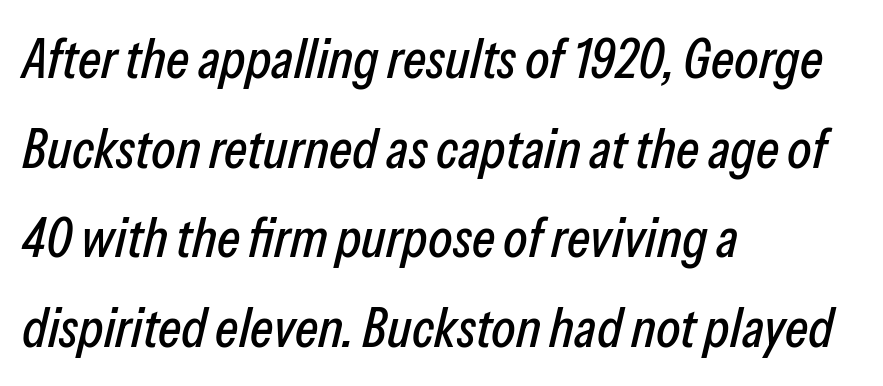
The image shows 56 px condensed type, italic (leaning right); set left-aligned, normal line spacing (1.6x), normal letter spacing, not underlined; low stroke contrast and a medium x-height.
